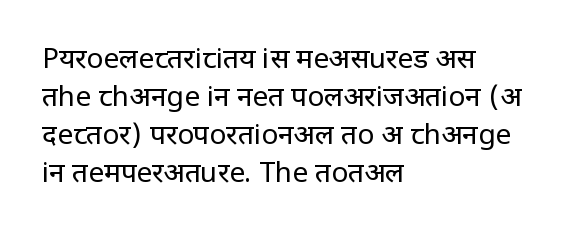
The image shows 28 px regular-weight, condensed sans-serif type, upright; set left-aligned, normal line spacing (1.36x), normal letter spacing, not underlined; low stroke contrast and a large x-height.
